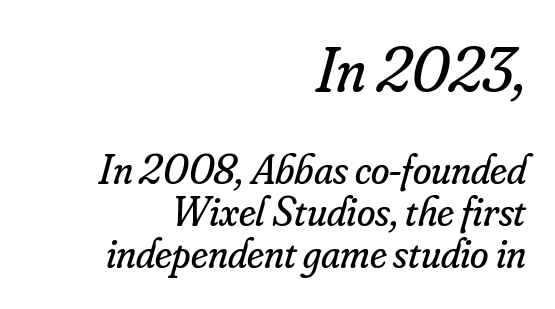
Q: Is the text bold? A: No.
Q: Is the text italic (slanted)? A: Yes, it leans right by about 16 degrees.
Q: Is the typeface a serif or a sans-serif typeface? A: Serif.
Q: Is the text underlined? A: No.
Q: How is the paragraph aligned? A: Right-aligned.
Q: Is the spacing between letters normal or unusually wide? A: Normal.
Q: Is the spacing between lines tight, normal or loose? A: Tight.
Q: Which block of text is set in a larger size, the first (top) or the second (bottom)? A: The first (top) one.
Q: Width (condensed, normal, or wide)? A: Normal.
Q: Stroke contrast? A: Low.
Q: x-height? A: Small.
Q: Monospaced? A: No.
